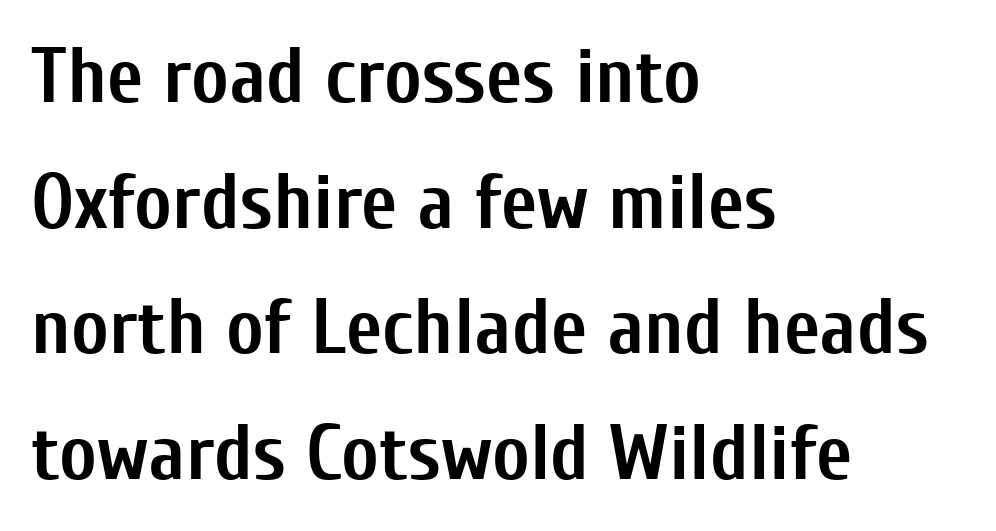
{"serif": "no", "italic": "no", "bold": "yes", "weight": "semibold", "width": "condensed", "stroke_contrast": "low", "x_height": "medium", "monospaced": "no", "underline": "no", "align": "left", "line_spacing": "normal", "line_spacing_ratio": 1.59, "letter_spacing": "normal", "letter_spacing_em": 0.0, "glyph_px": 79}
